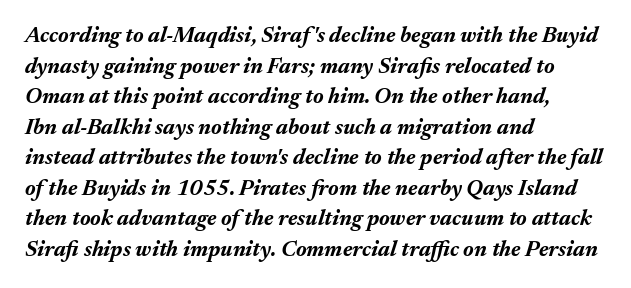
{"italic": "yes", "lean": "right", "slant_degrees": 17, "bold": "yes", "underline": "no", "align": "left", "line_spacing": "normal", "line_spacing_ratio": 1.39, "letter_spacing": "normal", "letter_spacing_em": 0.0, "glyph_px": 22}
